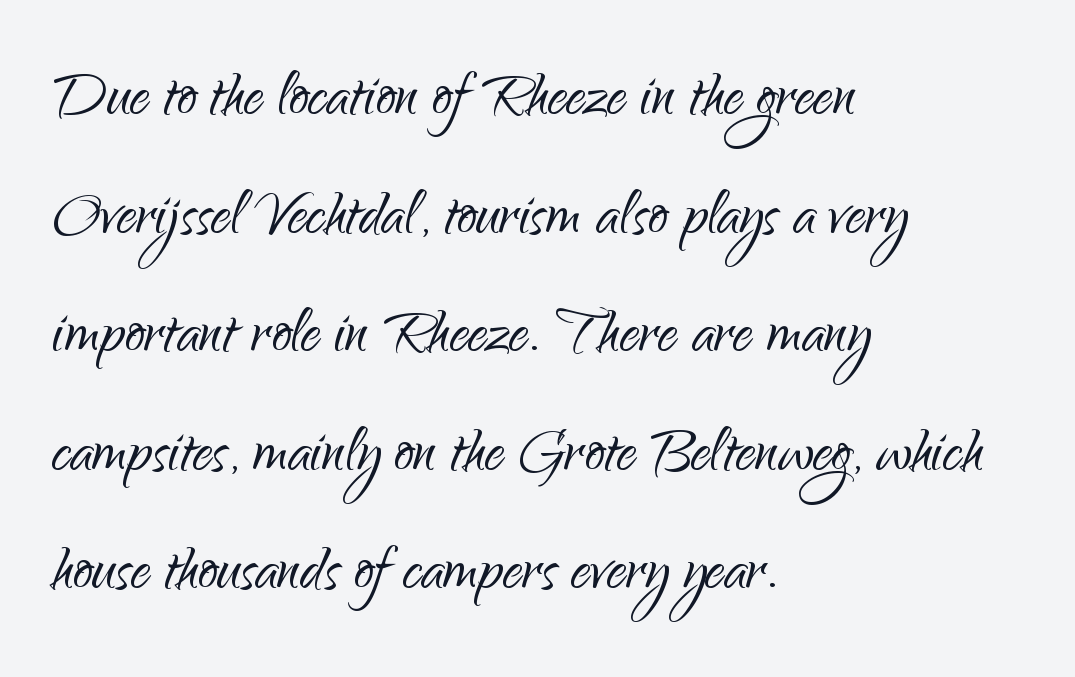
The image shows 78 px light sans-serif type; set left-aligned, normal line spacing (1.52x), normal letter spacing, not underlined; low stroke contrast and a small x-height.
